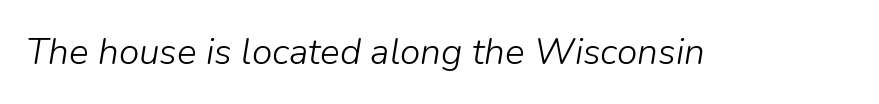
Q: Is the text bold? A: No.
Q: Is the text italic (slanted)? A: Yes, it leans right by about 9 degrees.
Q: Is the text underlined? A: No.
Q: Is the spacing between letters normal or unusually wide? A: Normal.
Q: Width (condensed, normal, or wide)? A: Normal.
Q: Stroke contrast? A: Low.
Q: x-height? A: Medium.
Q: Monospaced? A: No.
